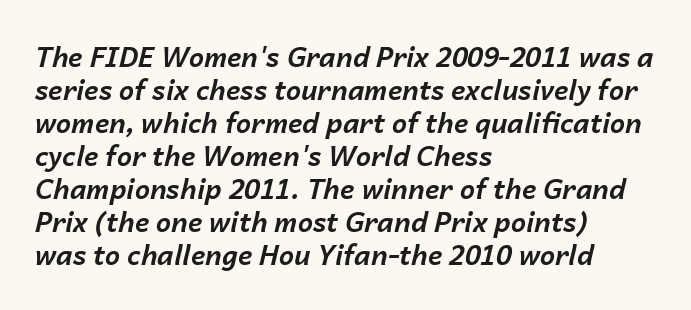
The image shows 27 px bold type, italic (leaning right); set left-aligned, line spacing 1.22x, normal letter spacing, not underlined.
